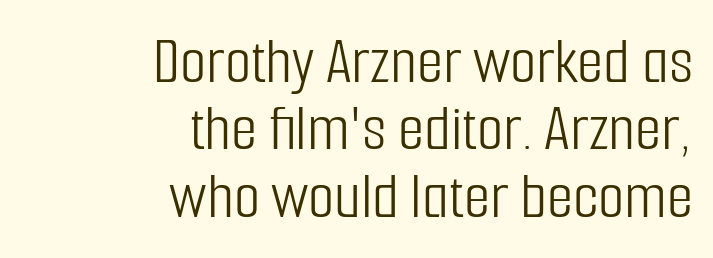
The image shows 68 px light, condensed sans-serif type, upright; set right-aligned, tight line spacing (0.99x), normal letter spacing, not underlined; low stroke contrast and a medium x-height.
